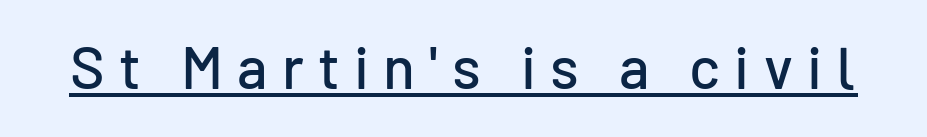
The image shows 59 px sans-serif type, upright; set unusually wide letter spacing (+0.24 em), underlined; low stroke contrast and a medium x-height.
